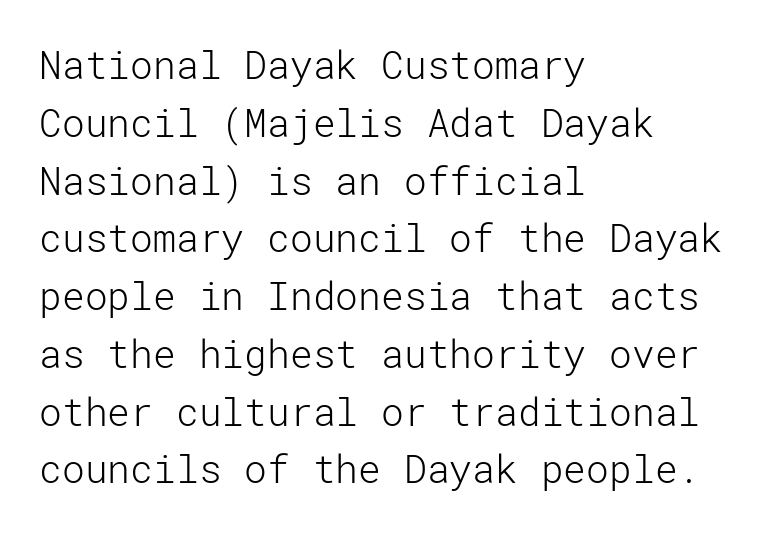
The image shows 38 px light sans-serif type, upright; set left-aligned, normal line spacing (1.52x), normal letter spacing, not underlined; low stroke contrast and a medium x-height.
